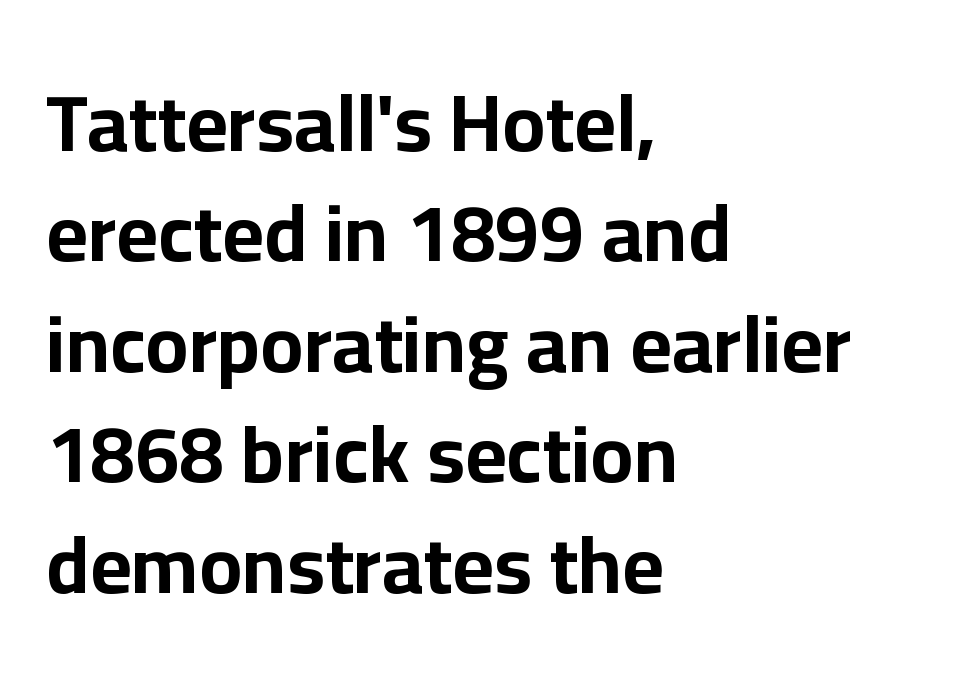
The image shows 80 px bold sans-serif type, upright; set left-aligned, normal line spacing (1.38x), normal letter spacing, not underlined; low stroke contrast and a medium x-height.
